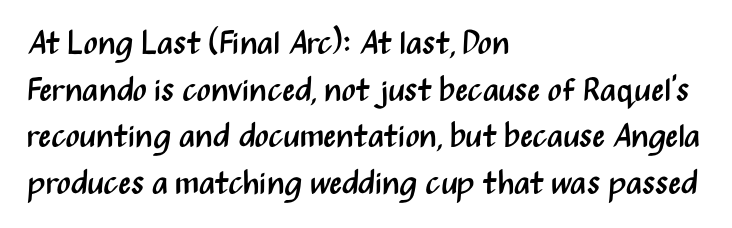
{"serif": "no", "italic": "no", "bold": "no", "weight": "regular", "width": "condensed", "stroke_contrast": "medium", "x_height": "medium", "monospaced": "no", "underline": "no", "align": "left", "line_spacing": "normal", "line_spacing_ratio": 1.41, "letter_spacing": "normal", "letter_spacing_em": 0.0, "glyph_px": 33}
